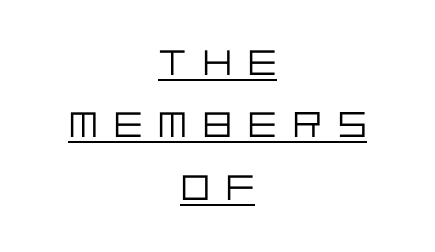
The image shows 38 px light sans-serif type, upright; set centered, normal line spacing (1.64x), unusually wide letter spacing (+0.43 em), underlined; low stroke contrast and a large x-height.
